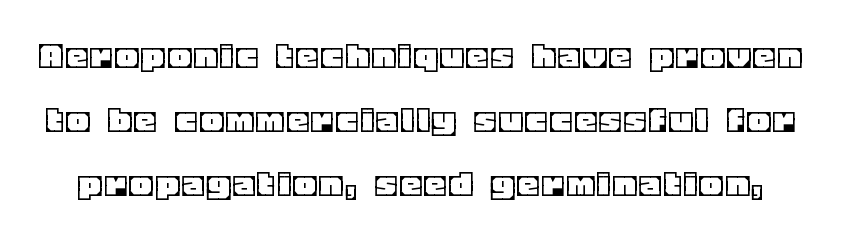
The image shows 41 px text type, upright; set normal line spacing (1.56x), not underlined; a large x-height.
